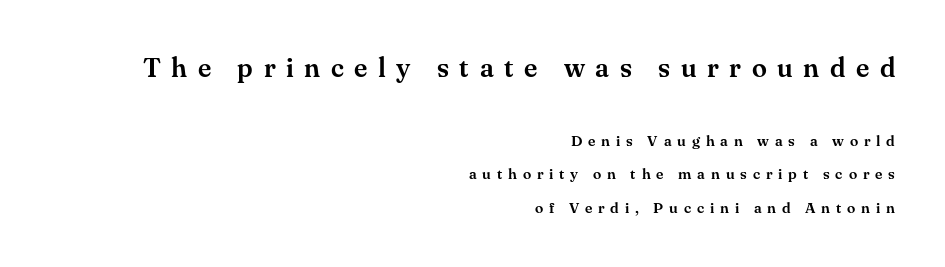
The image shows 27 px text type, upright; set right-aligned, loose line spacing (2.21x), unusually wide letter spacing (+0.39 em), not underlined; the first (top) block is 1.8x larger.
